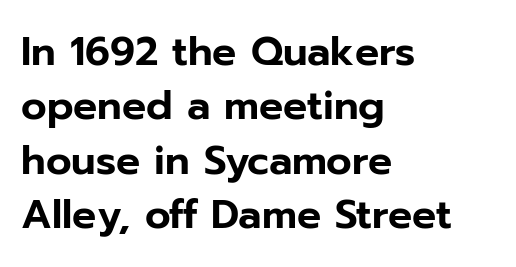
{"serif": "no", "italic": "no", "width": "normal", "stroke_contrast": "low", "x_height": "medium", "monospaced": "no", "underline": "no", "align": "left", "line_spacing": "normal", "line_spacing_ratio": 1.36, "letter_spacing": "normal", "letter_spacing_em": 0.0, "glyph_px": 40}
